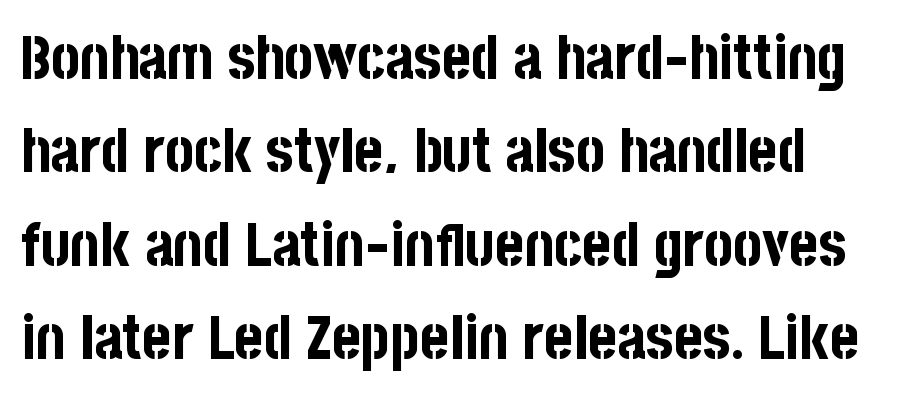
The image shows 61 px bold, condensed sans-serif type, upright; set left-aligned, normal line spacing (1.53x), normal letter spacing, not underlined; low stroke contrast and a large x-height.
